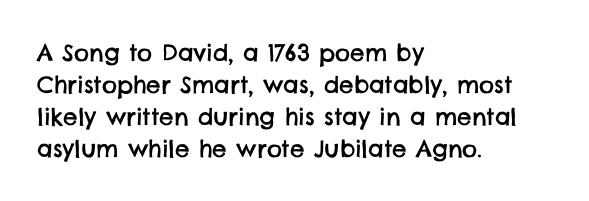
The image shows 23 px text type; set left-aligned, normal line spacing (1.39x), normal letter spacing, not underlined.
